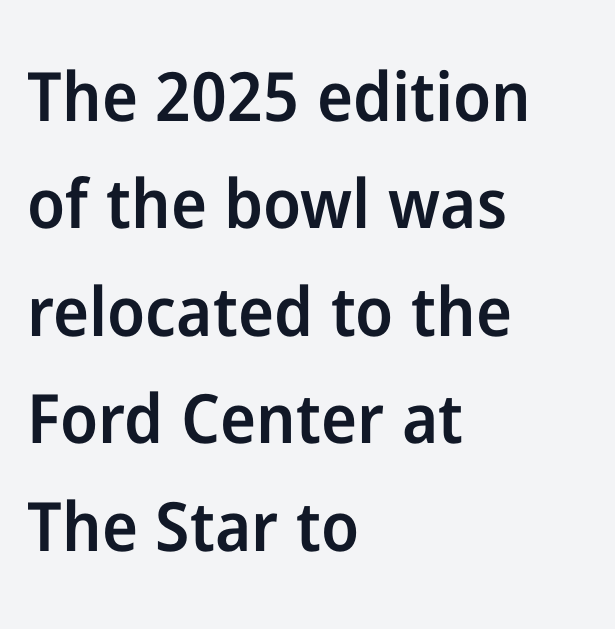
This sample uses an upright cut, with every glyph sitting square on the baseline. The font family rendered here belongs to the sans-serif group. The line-height multiplier appears to be the usual default. Varying glyph widths throughout — classic text-font behaviour. Inter-character spacing is left at the font's built-in metrics.
